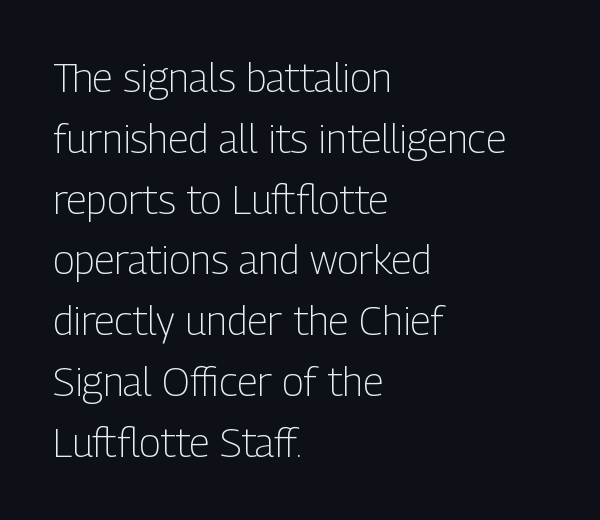
The image shows 40 px light, condensed sans-serif type, upright; set left-aligned, normal line spacing (1.52x), normal letter spacing, not underlined; low stroke contrast and a medium x-height.
